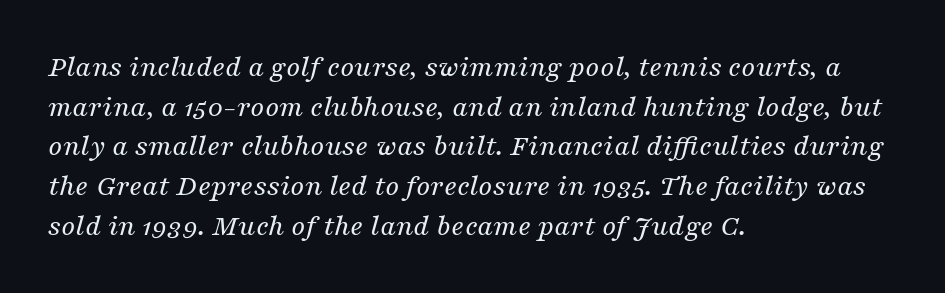
One glance says typical: line gaps are just what's usual. Check where the strokes stop: tiny serifs finish them off. These lines are set flush left with a ragged right edge. The typography opts for an oblique posture over an upright one.
